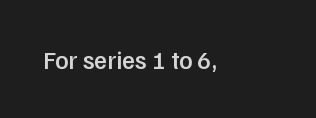
The image shows 25 px text type, upright; set normal letter spacing, not underlined.
